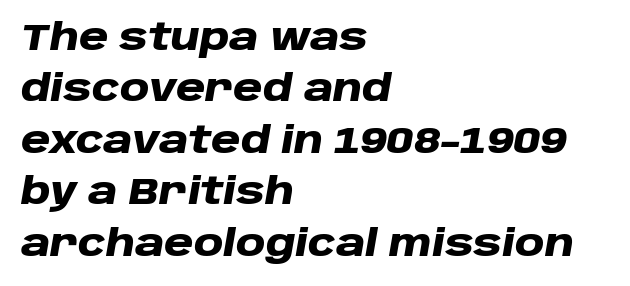
Q: Is the text bold? A: Yes.
Q: Is the text italic (slanted)? A: Yes, it leans right by about 10 degrees.
Q: Is the text underlined? A: No.
Q: How is the paragraph aligned? A: Left-aligned.
Q: Is the spacing between letters normal or unusually wide? A: Normal.
Q: Is the spacing between lines tight, normal or loose? A: Normal.
Q: Width (condensed, normal, or wide)? A: Wide.
Q: Stroke contrast? A: Low.
Q: x-height? A: Large.
Q: Monospaced? A: No.
